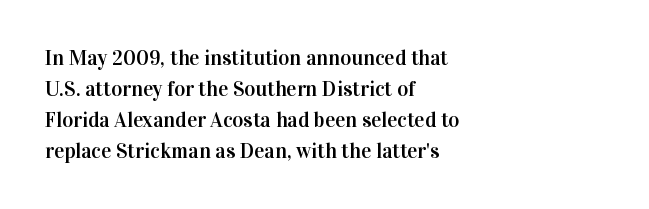
Q: Is the text italic (slanted)? A: No, it is upright.
Q: Is the text underlined? A: No.
Q: How is the paragraph aligned? A: Left-aligned.
Q: Is the spacing between letters normal or unusually wide? A: Normal.
Q: Is the spacing between lines tight, normal or loose? A: Normal.
